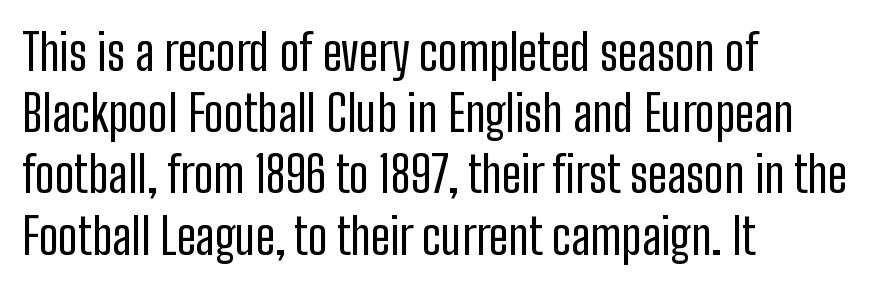
{"serif": "no", "italic": "no", "bold": "no", "weight": "regular", "width": "condensed", "stroke_contrast": "low", "x_height": "medium", "monospaced": "no", "underline": "no", "align": "left", "line_spacing": "normal", "line_spacing_ratio": 1.25, "letter_spacing": "normal", "letter_spacing_em": 0.0, "glyph_px": 49}
